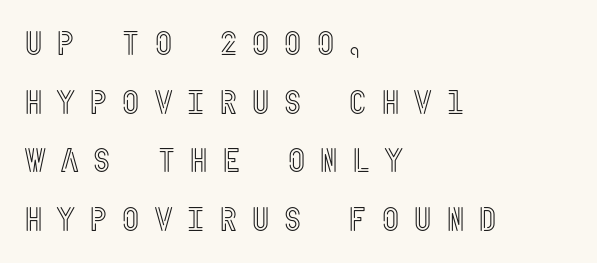
Q: Is the text italic (slanted)? A: No, it is upright.
Q: Is the text underlined? A: No.
Q: How is the paragraph aligned? A: Left-aligned.
Q: Is the spacing between letters normal or unusually wide? A: Unusually wide.
Q: Width (condensed, normal, or wide)? A: Condensed.
Q: x-height? A: Large.
